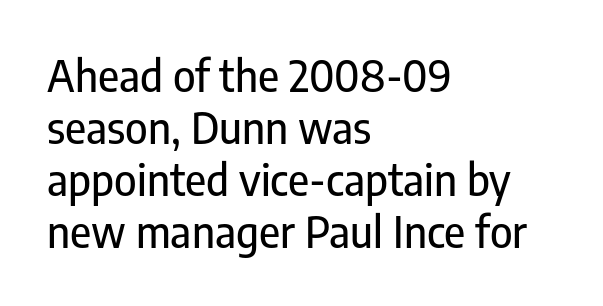
{"serif": "no", "italic": "no", "width": "condensed", "stroke_contrast": "low", "x_height": "medium", "monospaced": "no", "underline": "no", "align": "left", "line_spacing_ratio": 1.21, "letter_spacing": "normal", "letter_spacing_em": 0.0, "glyph_px": 43}
